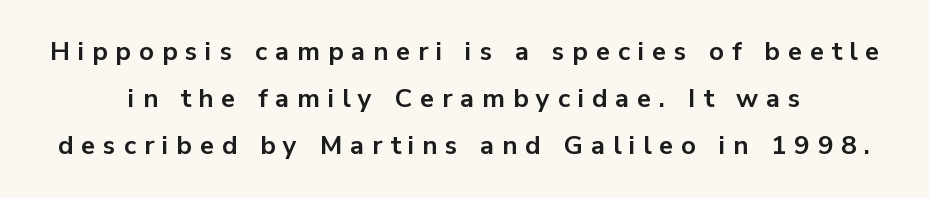
The image shows 26 px bold type, upright; set centered, line spacing 1.81x, unusually wide letter spacing (+0.3 em), not underlined.
